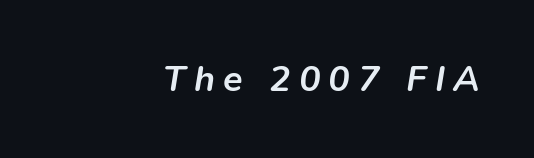
Q: Is the text bold? A: Yes.
Q: Is the text italic (slanted)? A: Yes, it leans right by about 9 degrees.
Q: Is the text underlined? A: No.
Q: How is the paragraph aligned? A: Right-aligned.
Q: Is the spacing between letters normal or unusually wide? A: Unusually wide.
Q: Width (condensed, normal, or wide)? A: Normal.
Q: Stroke contrast? A: Low.
Q: x-height? A: Medium.
Q: Monospaced? A: No.
